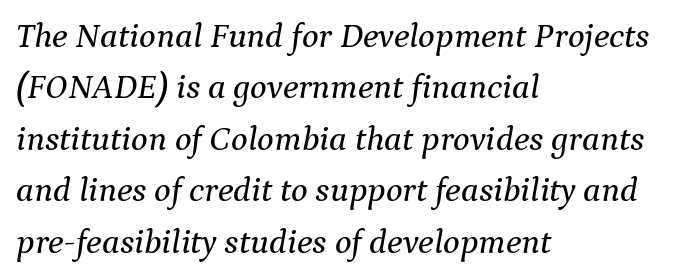
Q: Is the text italic (slanted)? A: Yes, it leans right by about 9 degrees.
Q: Is the typeface a serif or a sans-serif typeface? A: Serif.
Q: Is the text underlined? A: No.
Q: How is the paragraph aligned? A: Left-aligned.
Q: Is the spacing between letters normal or unusually wide? A: Normal.
Q: Is the spacing between lines tight, normal or loose? A: Normal.
Q: Width (condensed, normal, or wide)? A: Normal.
Q: Stroke contrast? A: Medium.
Q: x-height? A: Medium.
Q: Monospaced? A: No.
